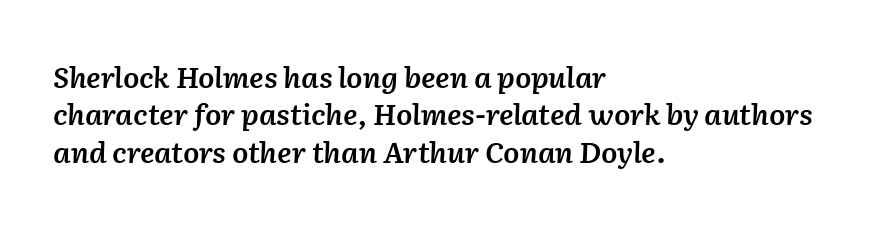
Q: Is the text bold? A: Semi-bold.
Q: Is the text italic (slanted)? A: Yes, it leans right by about 2 degrees.
Q: Is the text underlined? A: No.
Q: How is the paragraph aligned? A: Left-aligned.
Q: Is the spacing between letters normal or unusually wide? A: Normal.
Q: Is the spacing between lines tight, normal or loose? A: Normal.
Q: Width (condensed, normal, or wide)? A: Normal.
Q: Stroke contrast? A: Low.
Q: x-height? A: Medium.
Q: Monospaced? A: No.
